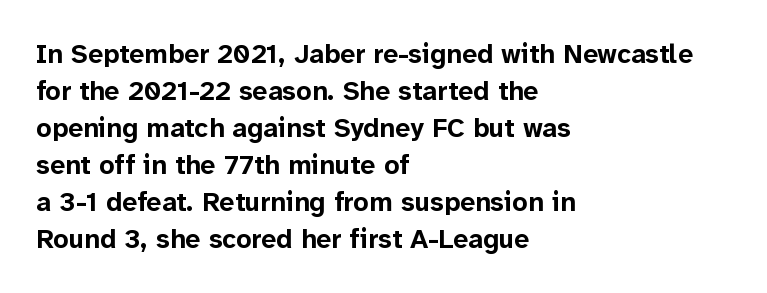
Q: Is the text bold? A: Yes.
Q: Is the text italic (slanted)? A: No, it is upright.
Q: Is the text underlined? A: No.
Q: How is the paragraph aligned? A: Left-aligned.
Q: Is the spacing between letters normal or unusually wide? A: Normal.
Q: Is the spacing between lines tight, normal or loose? A: Normal.
